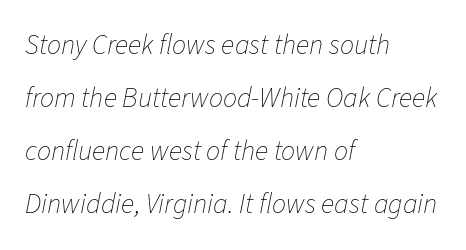
Designer's note — italics engaged. Summary of weight: not heavy and not bold. No extra tracking has been applied to these lines. You could not count columns in this text — the font is proportionally spaced. A student would call this left alignment; a typographer would say flush left, rag right. Descenders hang freely into open space.
